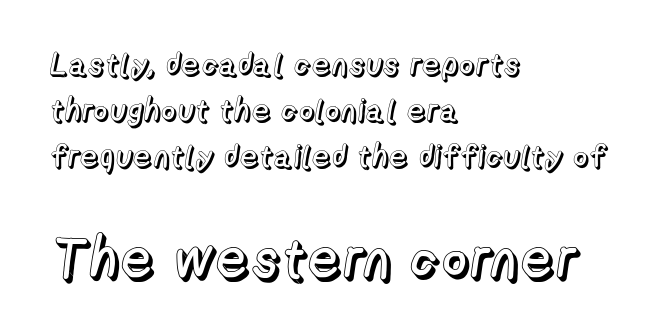
Q: Is the text italic (slanted)? A: Yes.
Q: Is the text underlined? A: No.
Q: How is the paragraph aligned? A: Left-aligned.
Q: Is the spacing between letters normal or unusually wide? A: Normal.
Q: Is the spacing between lines tight, normal or loose? A: Normal.
Q: Which block of text is set in a larger size, the first (top) or the second (bottom)? A: The second (bottom) one.
Q: Width (condensed, normal, or wide)? A: Normal.
Q: x-height? A: Medium.
Q: Monospaced? A: No.
